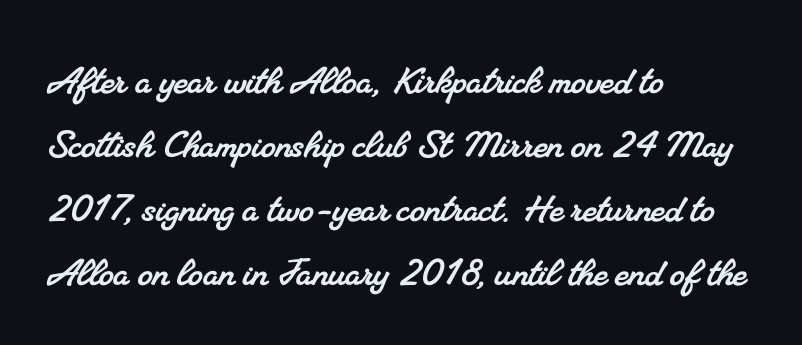
The image shows 47 px serif type; set left-aligned, normal line spacing (1.36x), normal letter spacing, not underlined; medium stroke contrast and a small x-height.
